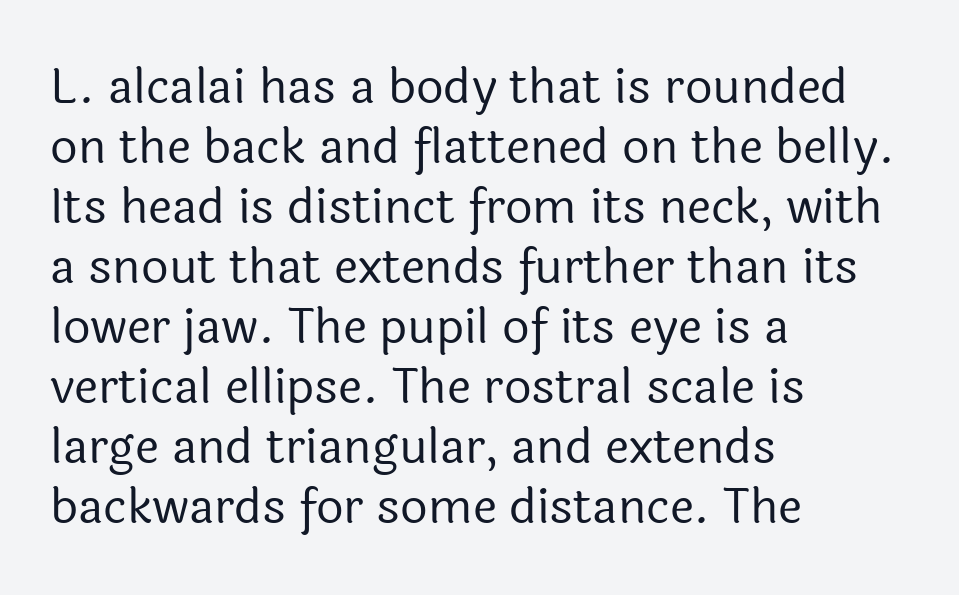
The image shows 48 px regular-weight sans-serif type, upright; set left-aligned, normal line spacing (1.25x), normal letter spacing, not underlined; a medium x-height.
